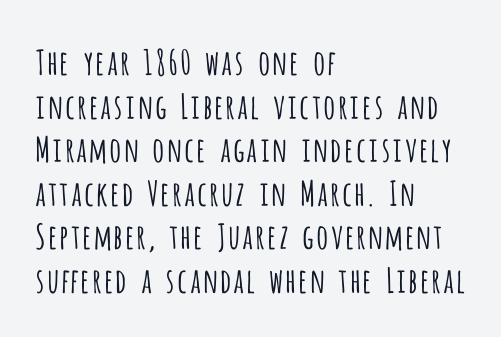
I'd call this a sans setting — the letters go barefoot. Honestly, the letter spacing is just normal — you wouldn't notice it. A typesetter would mark this as roman, not italic. Letters have the restrained weight of plain body copy at most. Quick note: interline space is typical.
